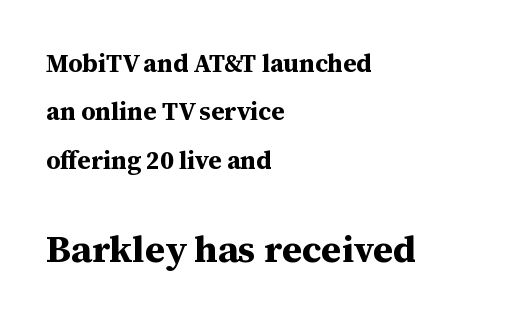
The image shows 38 px bold serif type, upright; set left-aligned, loose line spacing (1.94x), normal letter spacing, not underlined; the second (bottom) block is 1.52x larger; medium stroke contrast and a medium x-height.
